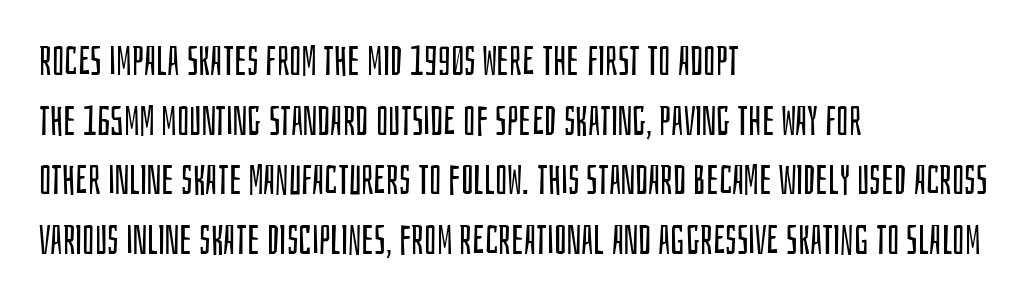
Q: Is the text bold? A: No.
Q: Is the text italic (slanted)? A: No, it is upright.
Q: Is the typeface a serif or a sans-serif typeface? A: Sans-serif.
Q: Is the text underlined? A: No.
Q: How is the paragraph aligned? A: Left-aligned.
Q: Is the spacing between letters normal or unusually wide? A: Normal.
Q: Is the spacing between lines tight, normal or loose? A: Normal.
Q: Width (condensed, normal, or wide)? A: Condensed.
Q: Stroke contrast? A: Low.
Q: x-height? A: Large.
Q: Monospaced? A: No.
